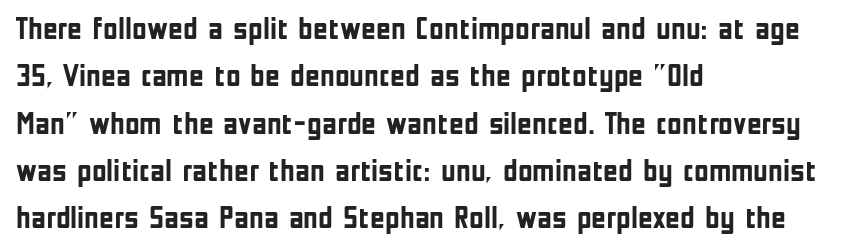
Q: Is the text bold? A: Yes.
Q: Is the text italic (slanted)? A: No, it is upright.
Q: Is the typeface a serif or a sans-serif typeface? A: Sans-serif.
Q: Is the text underlined? A: No.
Q: How is the paragraph aligned? A: Left-aligned.
Q: Is the spacing between letters normal or unusually wide? A: Normal.
Q: Is the spacing between lines tight, normal or loose? A: Normal.
Q: Width (condensed, normal, or wide)? A: Condensed.
Q: Stroke contrast? A: Low.
Q: x-height? A: Medium.
Q: Monospaced? A: No.
